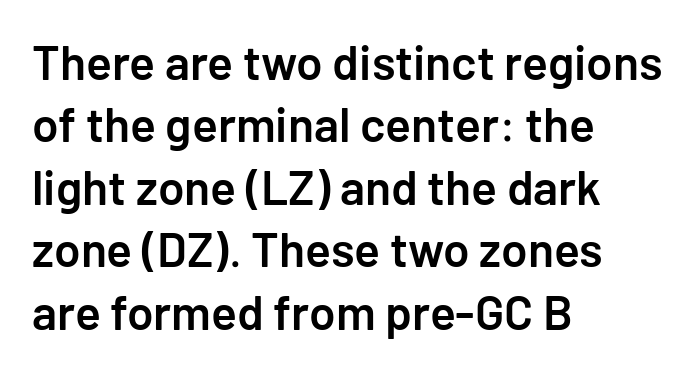
The image shows 48 px semibold sans-serif type, upright; set left-aligned, normal line spacing (1.3x), normal letter spacing, not underlined; low stroke contrast and a medium x-height.
